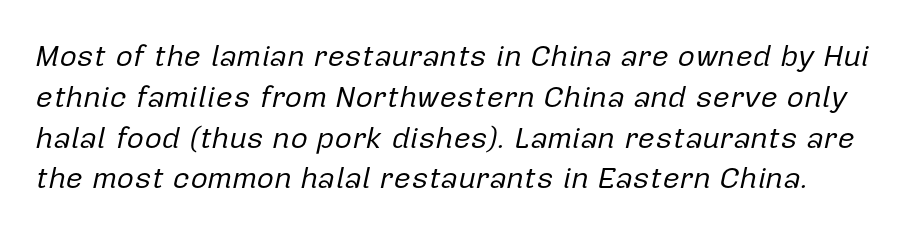
{"italic": "yes", "lean": "right", "slant_degrees": 12, "bold": "no", "weight": "regular", "width": "normal", "stroke_contrast": "low", "x_height": "medium", "monospaced": "no", "underline": "no", "line_spacing": "normal", "line_spacing_ratio": 1.36, "letter_spacing": "normal", "letter_spacing_em": 0.0, "glyph_px": 30}
